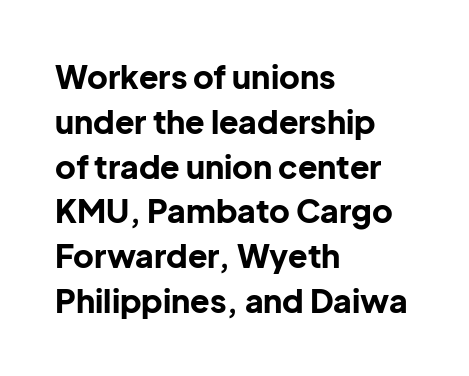
The image shows 32 px bold sans-serif type, upright; set left-aligned, normal line spacing (1.4x), normal letter spacing, not underlined; low stroke contrast and a medium x-height.
